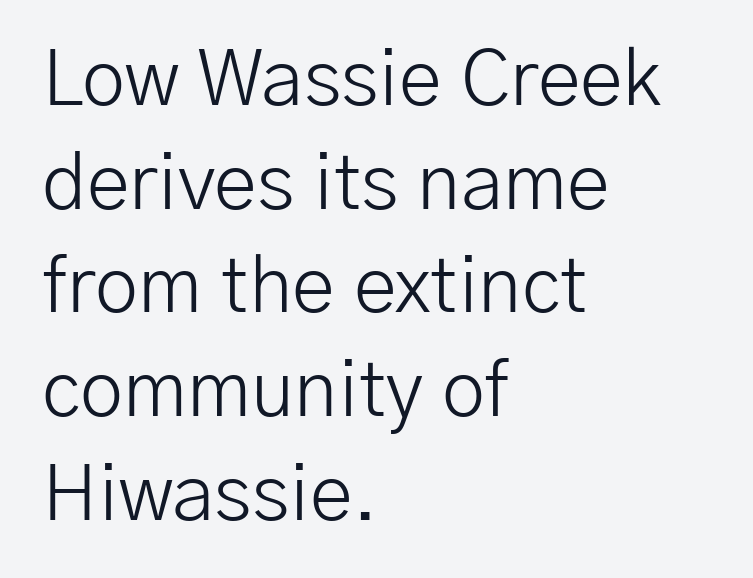
The image shows 78 px light sans-serif type, upright; set left-aligned, normal line spacing (1.33x), normal letter spacing, not underlined; low stroke contrast and a medium x-height.
